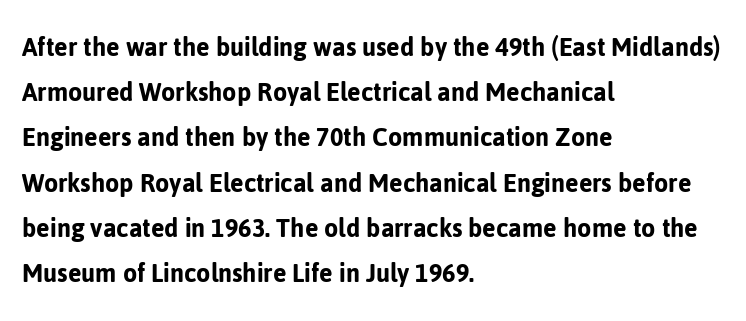
{"serif": "no", "italic": "no", "width": "normal", "stroke_contrast": "low", "x_height": "medium", "monospaced": "no", "underline": "no", "align": "left", "line_spacing": "normal", "line_spacing_ratio": 1.56, "letter_spacing": "normal", "letter_spacing_em": 0.0, "glyph_px": 29}
